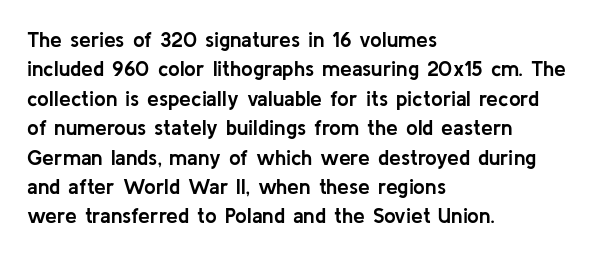
Posture: upright roman. Underlining? Definitely not there. Each line starts at the same left margin while the right side varies. Stroke thickness is high; the sample reads as a true bold. The block of text has a typical density, with ordinary space between rows.
